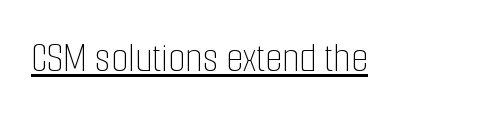
{"italic": "no", "bold": "no", "weight": "thin", "width": "condensed", "stroke_contrast": "low", "x_height": "medium", "monospaced": "no", "underline": "yes", "letter_spacing": "normal", "letter_spacing_em": 0.0, "glyph_px": 44}
